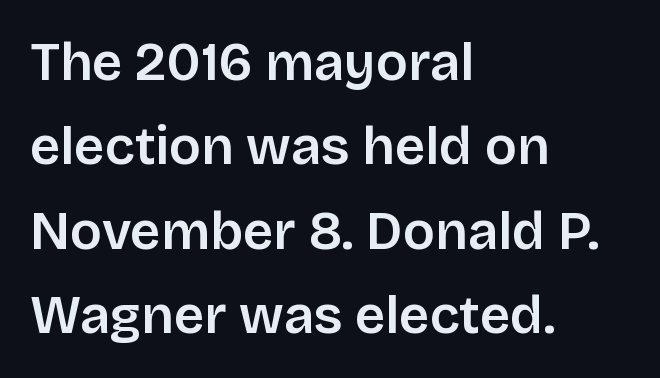
Reading down the block, your eye returns to a fixed left position each line. Do the characters align in a grid? No, the font is proportional. A bare baseline throughout the passage. Honestly, the row spacing looks completely unremarkable.
